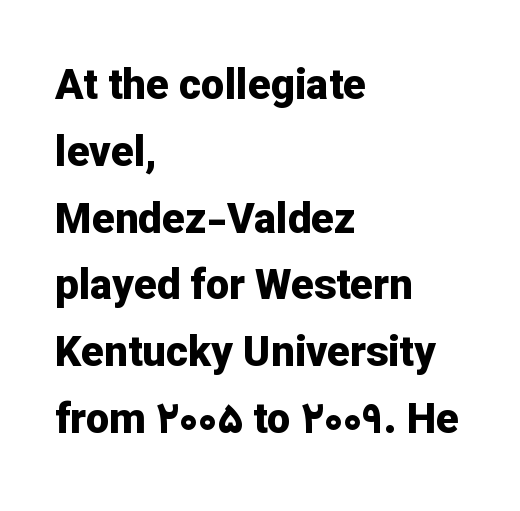
Q: Is the text bold? A: Yes.
Q: Is the text italic (slanted)? A: No, it is upright.
Q: Is the typeface a serif or a sans-serif typeface? A: Sans-serif.
Q: Is the text underlined? A: No.
Q: How is the paragraph aligned? A: Left-aligned.
Q: Is the spacing between letters normal or unusually wide? A: Normal.
Q: Is the spacing between lines tight, normal or loose? A: Normal.
Q: Width (condensed, normal, or wide)? A: Normal.
Q: Stroke contrast? A: Low.
Q: x-height? A: Medium.
Q: Monospaced? A: No.
